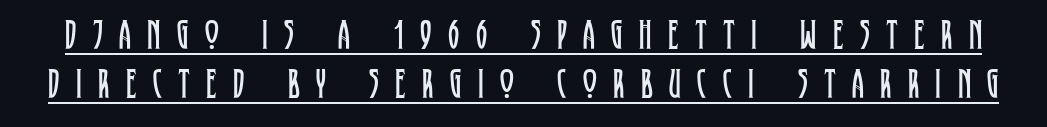
Beneath each row of characters lies a ruled line. Small tapered or slab feet sit at the stroke ends, so this counts as serif. Look at the tracking — it's clearly loosened, letters drifting apart. Is the stroke heavy? The answer is a plain regular-or-lighter.
